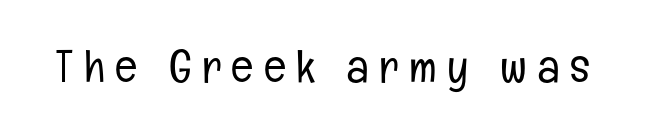
{"serif": "no", "italic": "no", "bold": "no", "weight": "light", "width": "condensed", "stroke_contrast": "low", "x_height": "medium", "monospaced": "no", "underline": "no", "letter_spacing": "wide", "letter_spacing_em": 0.23, "glyph_px": 46}
